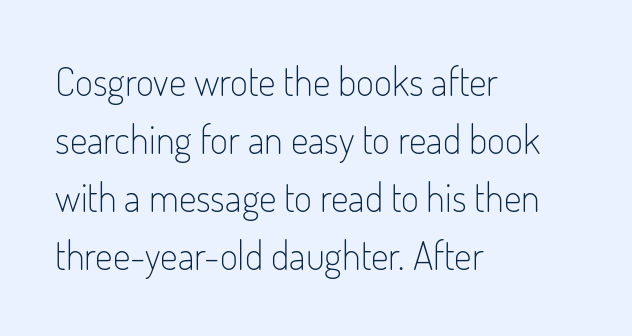
The image shows 39 px light, condensed sans-serif type, upright; set left-aligned, normal line spacing (1.49x), normal letter spacing, not underlined; low stroke contrast and a small x-height.
